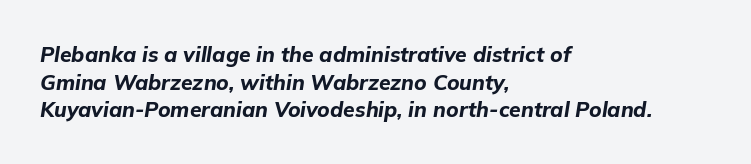
Compared with typical paragraphs, the rows here are spaced about the same. The axis of the letterforms is tilted away from vertical. The type is set solid horizontally, with unmodified tracking. Words float on clear page, feet unadorned. The typesetter chose a ragged-right arrangement here.
